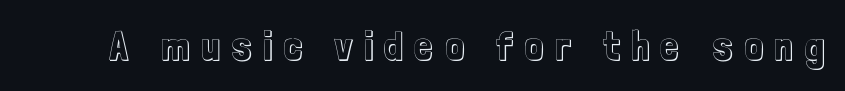
The image shows 41 px condensed type, upright; set unusually wide letter spacing (+0.28 em), not underlined; a medium x-height.
